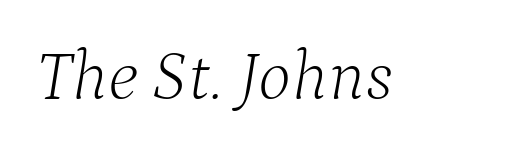
No extra tracking has been applied to these lines. You could not count columns in this text — the font is proportionally spaced. Classification — serif. This is oblique type, the kind used for emphasis or titles. Heaviness? Minimal to ordinary, like unemphasized prose. Unmarked baselines from the first word to the last.
